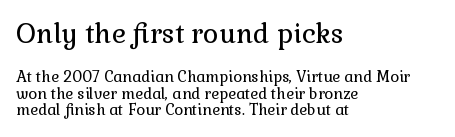
Typeset ragged right — the left edge is the straight one. Descenders hang freely into open space. The upper block of text is set noticeably larger than the block beneath it. No chunkiness to these letters — they're not bold. The face used here is rendered with its standard letterfit.
